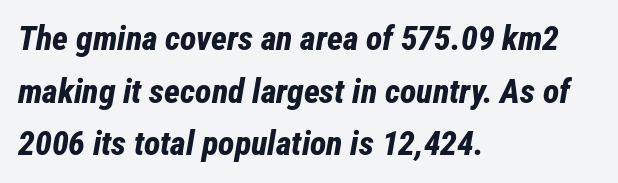
Q: Is the text bold? A: Yes.
Q: Is the text italic (slanted)? A: Yes, it leans right by about 12 degrees.
Q: Is the text underlined? A: No.
Q: How is the paragraph aligned? A: Left-aligned.
Q: Is the spacing between letters normal or unusually wide? A: Normal.
Q: Is the spacing between lines tight, normal or loose? A: Normal.
Q: Width (condensed, normal, or wide)? A: Condensed.
Q: Stroke contrast? A: Low.
Q: x-height? A: Medium.
Q: Monospaced? A: No.
